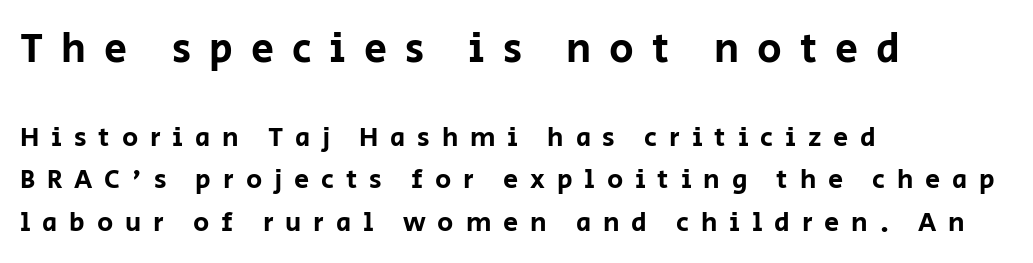
Q: Is the text italic (slanted)? A: No, it is upright.
Q: Is the typeface a serif or a sans-serif typeface? A: Sans-serif.
Q: Is the text underlined? A: No.
Q: How is the paragraph aligned? A: Left-aligned.
Q: Is the spacing between letters normal or unusually wide? A: Unusually wide.
Q: Is the spacing between lines tight, normal or loose? A: Normal.
Q: Which block of text is set in a larger size, the first (top) or the second (bottom)? A: The first (top) one.
Q: Width (condensed, normal, or wide)? A: Normal.
Q: Stroke contrast? A: Low.
Q: x-height? A: Large.
Q: Monospaced? A: No.
